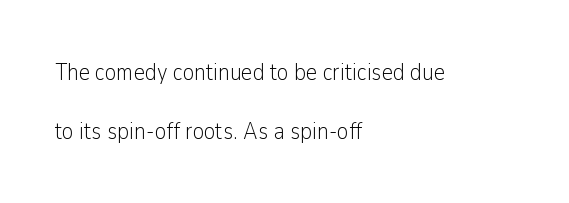
{"italic": "no", "bold": "no", "underline": "no", "align": "left", "line_spacing": "loose", "line_spacing_ratio": 2.45, "letter_spacing": "normal", "letter_spacing_em": 0.0, "glyph_px": 24}
